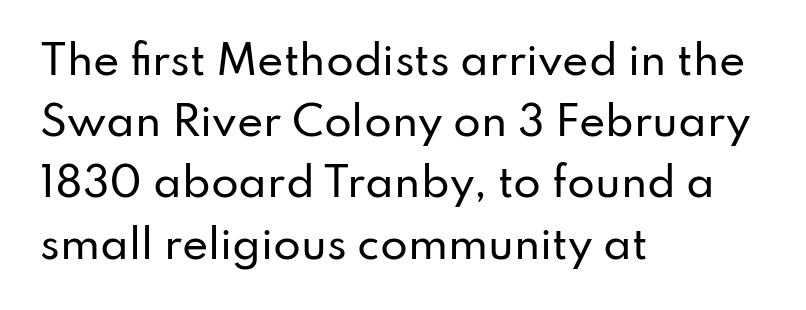
{"serif": "no", "italic": "no", "width": "normal", "stroke_contrast": "low", "x_height": "small", "monospaced": "no", "underline": "no", "align": "left", "line_spacing": "normal", "line_spacing_ratio": 1.53, "letter_spacing": "normal", "letter_spacing_em": 0.0, "glyph_px": 40}
